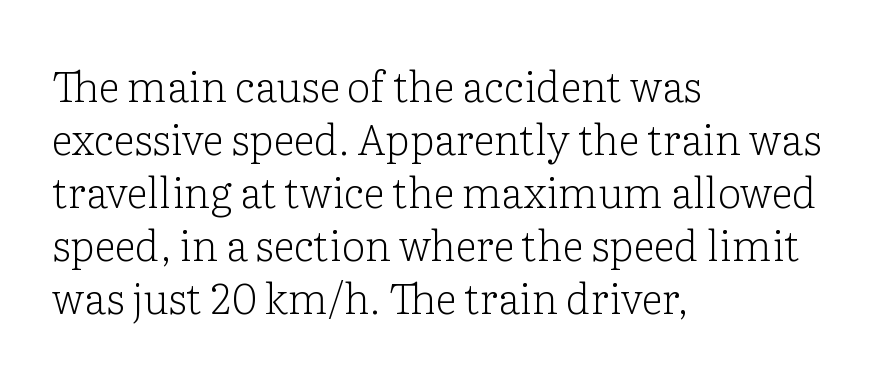
Q: Is the text bold? A: No.
Q: Is the text italic (slanted)? A: No, it is upright.
Q: Is the typeface a serif or a sans-serif typeface? A: Serif.
Q: Is the text underlined? A: No.
Q: How is the paragraph aligned? A: Left-aligned.
Q: Is the spacing between letters normal or unusually wide? A: Normal.
Q: Is the spacing between lines tight, normal or loose? A: Normal.
Q: Width (condensed, normal, or wide)? A: Normal.
Q: Stroke contrast? A: Low.
Q: x-height? A: Medium.
Q: Monospaced? A: No.
